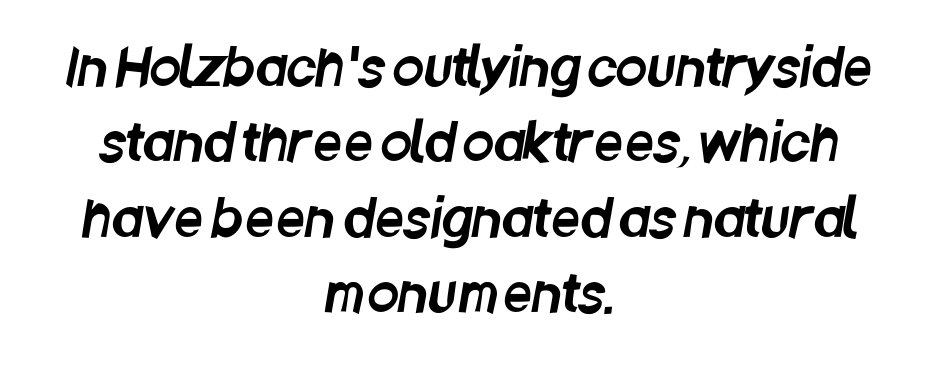
Q: Is the typeface a serif or a sans-serif typeface? A: Sans-serif.
Q: Is the text underlined? A: No.
Q: How is the paragraph aligned? A: Centered.
Q: Is the spacing between letters normal or unusually wide? A: Normal.
Q: Is the spacing between lines tight, normal or loose? A: Normal.
Q: Width (condensed, normal, or wide)? A: Condensed.
Q: Stroke contrast? A: Low.
Q: x-height? A: Large.
Q: Monospaced? A: No.
